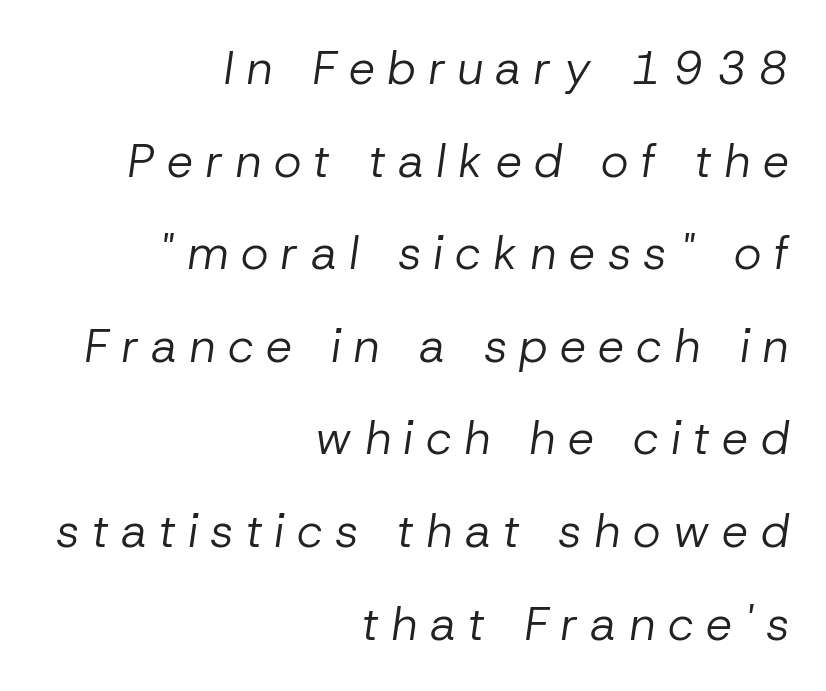
{"italic": "yes", "lean": "right", "slant_degrees": 8, "bold": "no", "weight": "regular", "width": "normal", "stroke_contrast": "low", "x_height": "medium", "monospaced": "no", "underline": "no", "align": "right", "line_spacing": "loose", "line_spacing_ratio": 1.97, "letter_spacing": "wide", "letter_spacing_em": 0.26, "glyph_px": 47}
